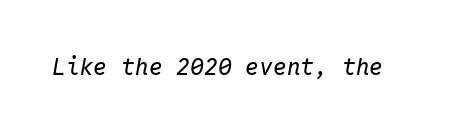
The image shows 23 px text type, italic (leaning right); set normal letter spacing, not underlined.
